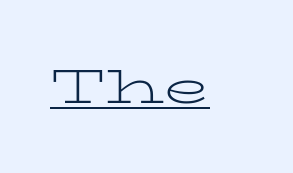
The image shows 47 px light, wide serif type, upright; set normal letter spacing, underlined; low stroke contrast and a medium x-height.
